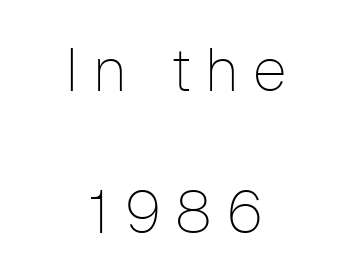
The rendering uses a large line-height, opening up the rows. Note the varied advance widths — an 'i' is clearly narrower than an 'm'. The baseline area is clear. How are the letters spaced? Widely, with obvious added tracking. Each line is balanced around a shared central axis.
